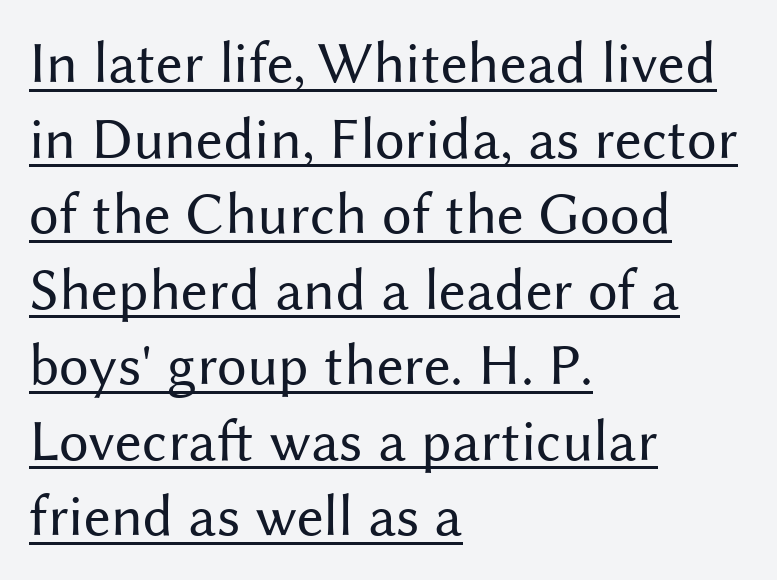
{"serif": "no", "italic": "no", "bold": "no", "weight": "regular", "width": "normal", "stroke_contrast": "medium", "x_height": "medium", "monospaced": "no", "underline": "yes", "align": "left", "line_spacing": "normal", "line_spacing_ratio": 1.28, "letter_spacing": "normal", "letter_spacing_em": 0.0, "glyph_px": 59}
